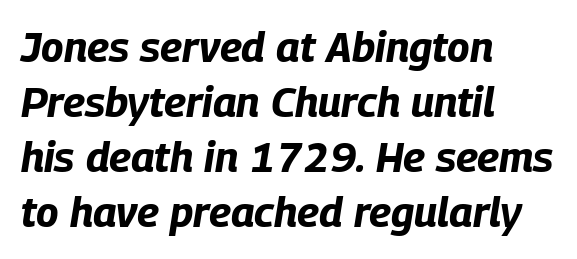
Q: Is the text bold? A: Yes.
Q: Is the text italic (slanted)? A: Yes, it leans right by about 9 degrees.
Q: Is the text underlined? A: No.
Q: How is the paragraph aligned? A: Left-aligned.
Q: Is the spacing between letters normal or unusually wide? A: Normal.
Q: Is the spacing between lines tight, normal or loose? A: Normal.
Q: Width (condensed, normal, or wide)? A: Condensed.
Q: Stroke contrast? A: Low.
Q: x-height? A: Large.
Q: Monospaced? A: No.
